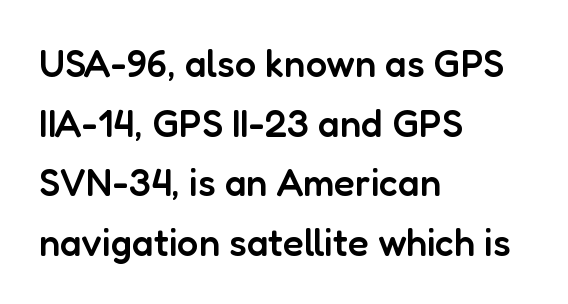
Q: Is the text bold? A: Semi-bold.
Q: Is the text italic (slanted)? A: No, it is upright.
Q: Is the typeface a serif or a sans-serif typeface? A: Sans-serif.
Q: Is the text underlined? A: No.
Q: How is the paragraph aligned? A: Left-aligned.
Q: Is the spacing between letters normal or unusually wide? A: Normal.
Q: Is the spacing between lines tight, normal or loose? A: Normal.
Q: Width (condensed, normal, or wide)? A: Normal.
Q: Stroke contrast? A: Low.
Q: x-height? A: Medium.
Q: Monospaced? A: No.
